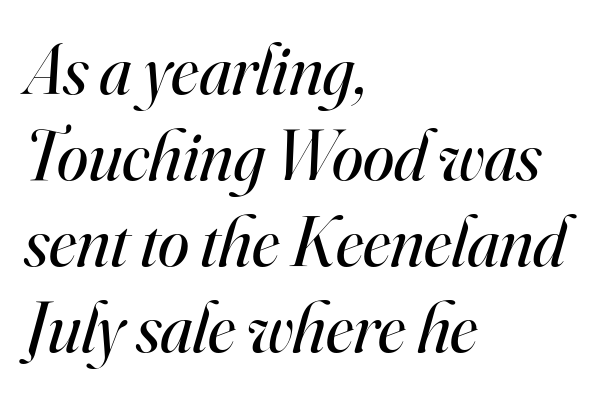
Q: Is the text bold? A: No.
Q: Is the text italic (slanted)? A: Yes, it leans right by about 16 degrees.
Q: Is the typeface a serif or a sans-serif typeface? A: Serif.
Q: Is the text underlined? A: No.
Q: How is the paragraph aligned? A: Left-aligned.
Q: Is the spacing between letters normal or unusually wide? A: Normal.
Q: Width (condensed, normal, or wide)? A: Normal.
Q: Stroke contrast? A: High.
Q: x-height? A: Small.
Q: Monospaced? A: No.
